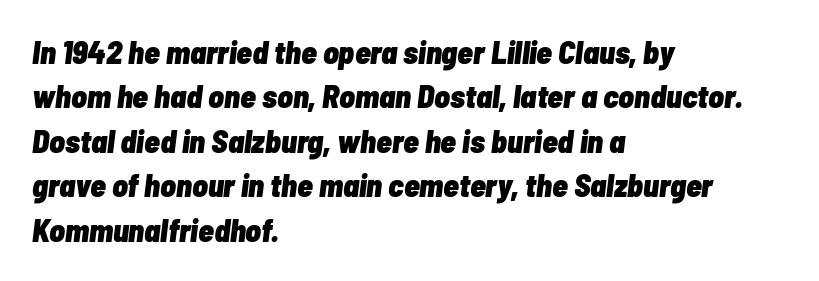
Glance below the letters and you will spot only blank space. Caption: multi-line text, flush left, ragged right. Tall strokes in this sample are angled rather than plumb. Tracking value appears to be zero — textbook default spacing.
